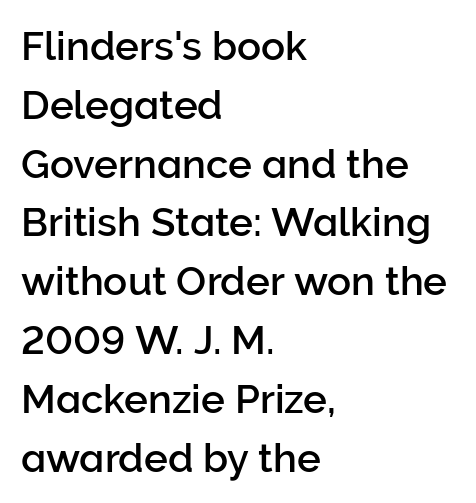
Q: Is the text italic (slanted)? A: No, it is upright.
Q: Is the typeface a serif or a sans-serif typeface? A: Sans-serif.
Q: Is the text underlined? A: No.
Q: How is the paragraph aligned? A: Left-aligned.
Q: Is the spacing between letters normal or unusually wide? A: Normal.
Q: Is the spacing between lines tight, normal or loose? A: Normal.
Q: Width (condensed, normal, or wide)? A: Normal.
Q: Stroke contrast? A: Low.
Q: x-height? A: Medium.
Q: Monospaced? A: No.
